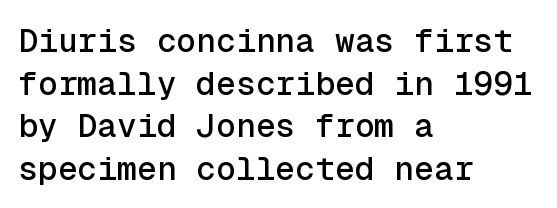
Q: Is the text italic (slanted)? A: No, it is upright.
Q: Is the typeface a serif or a sans-serif typeface? A: Sans-serif.
Q: Is the text underlined? A: No.
Q: How is the paragraph aligned? A: Left-aligned.
Q: Is the spacing between letters normal or unusually wide? A: Normal.
Q: Is the spacing between lines tight, normal or loose? A: Normal.
Q: Width (condensed, normal, or wide)? A: Normal.
Q: x-height? A: Medium.
Q: Monospaced? A: Yes.
